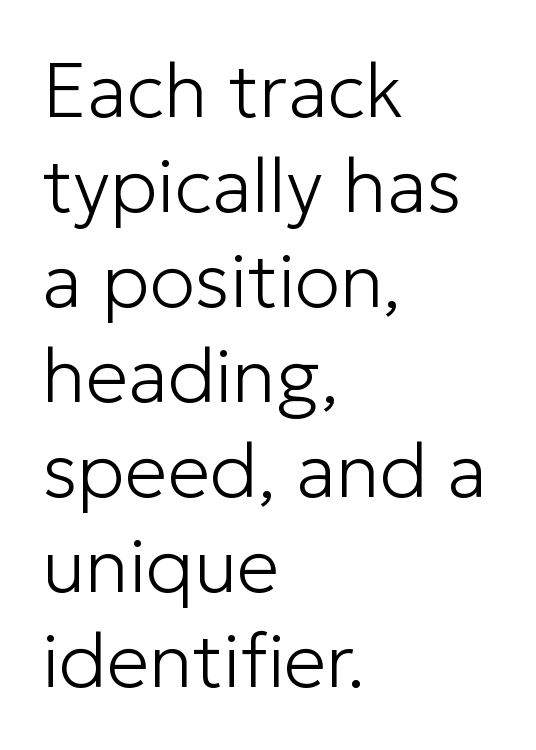
The image shows 76 px light sans-serif type, upright; set left-aligned, normal line spacing (1.25x), normal letter spacing, not underlined; low stroke contrast and a medium x-height.
